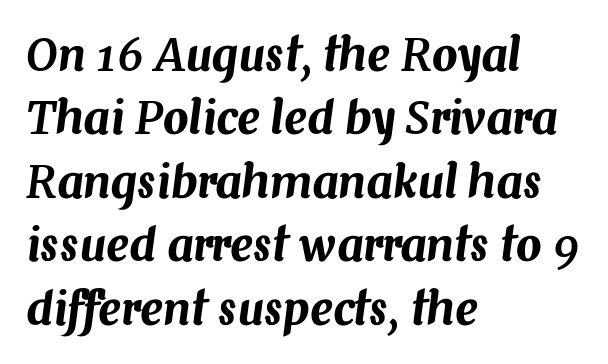
{"italic": "yes", "lean": "right", "slant_degrees": 7, "width": "normal", "stroke_contrast": "medium", "x_height": "medium", "monospaced": "no", "underline": "no", "align": "left", "line_spacing": "normal", "line_spacing_ratio": 1.41, "letter_spacing": "normal", "letter_spacing_em": 0.0, "glyph_px": 45}
